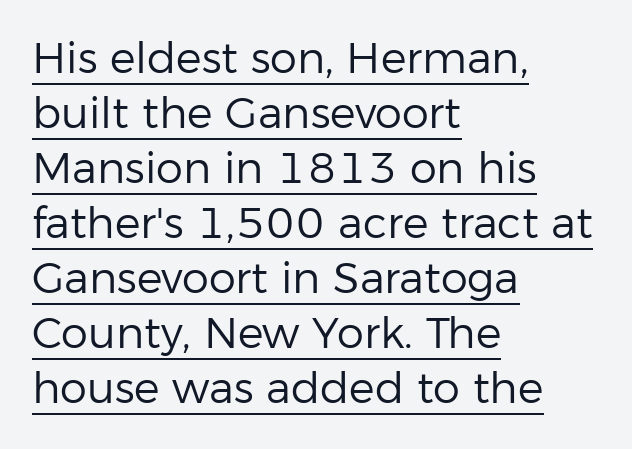
A baseline rule has been typeset under these characters. Nope, no serifs anywhere on these letters. The face used here is proportionally spaced, like ordinary book or web type. The cut favours lightness, reaching ordinary text weight at its darkest. Style check: upright.
